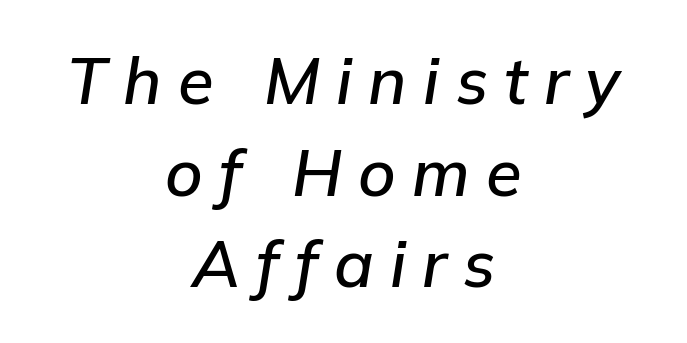
{"italic": "yes", "lean": "right", "slant_degrees": 9, "bold": "semi", "weight": "semibold", "width": "normal", "stroke_contrast": "low", "x_height": "medium", "monospaced": "no", "underline": "no", "align": "center", "line_spacing": "normal", "line_spacing_ratio": 1.41, "letter_spacing": "wide", "letter_spacing_em": 0.25, "glyph_px": 65}
